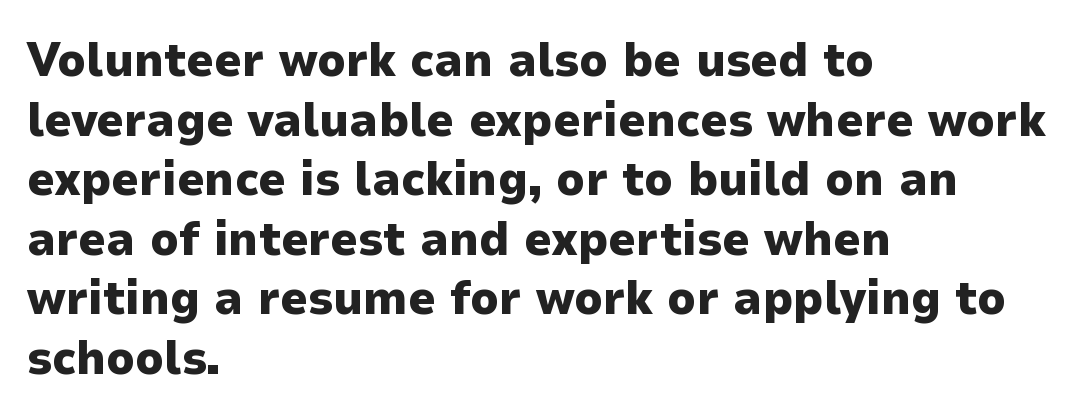
In terms of letterform style, serifs are entirely absent. The axis of the letterforms is exactly vertical. Weight: bold. This sample uses plain, unmodified letter spacing. Rule under the text: the space is simply empty. Notice how the passage keeps a crisp vertical edge on the left only.
